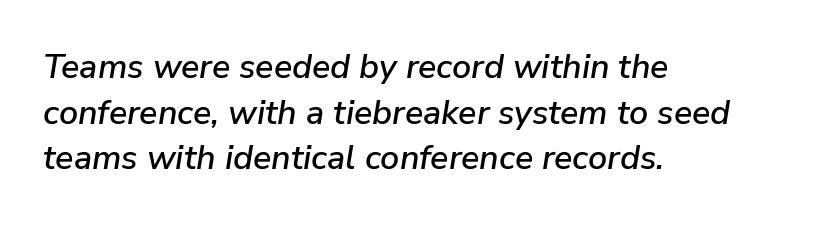
Q: Is the text italic (slanted)? A: Yes, it leans right by about 9 degrees.
Q: Is the text underlined? A: No.
Q: How is the paragraph aligned? A: Left-aligned.
Q: Is the spacing between letters normal or unusually wide? A: Normal.
Q: Is the spacing between lines tight, normal or loose? A: Normal.
Q: Width (condensed, normal, or wide)? A: Normal.
Q: Stroke contrast? A: Low.
Q: x-height? A: Medium.
Q: Monospaced? A: No.
